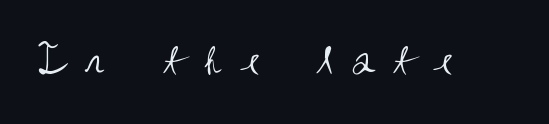
The typeface has the unassuming heft of standard copy or less. Decoration check: the copy has no underline. Varying glyph widths throughout — classic text-font behaviour.
